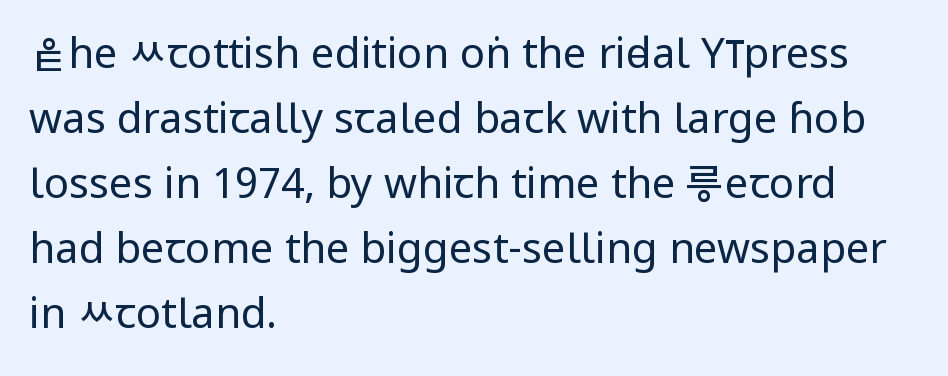
The image shows 42 px regular-weight, condensed sans-serif type, upright; set left-aligned, normal line spacing (1.55x), normal letter spacing, not underlined; low stroke contrast and a large x-height.
